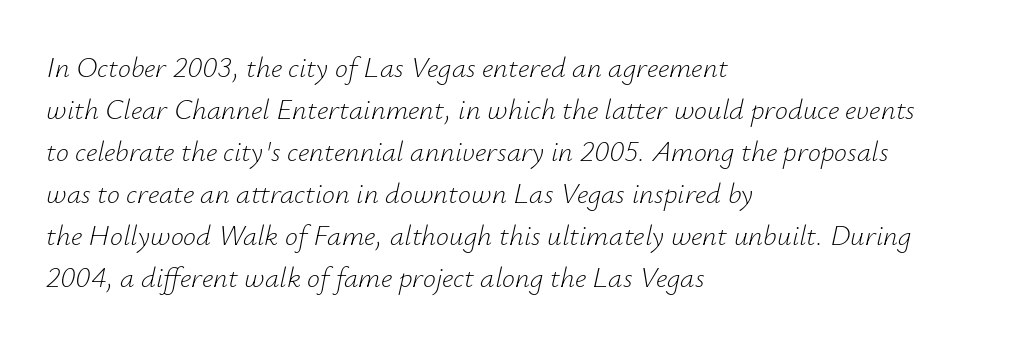
{"italic": "yes", "lean": "right", "slant_degrees": 12, "bold": "no", "weight": "light", "width": "normal", "stroke_contrast": "low", "x_height": "small", "monospaced": "no", "underline": "no", "align": "left", "line_spacing": "normal", "line_spacing_ratio": 1.45, "letter_spacing": "normal", "letter_spacing_em": 0.0, "glyph_px": 29}
